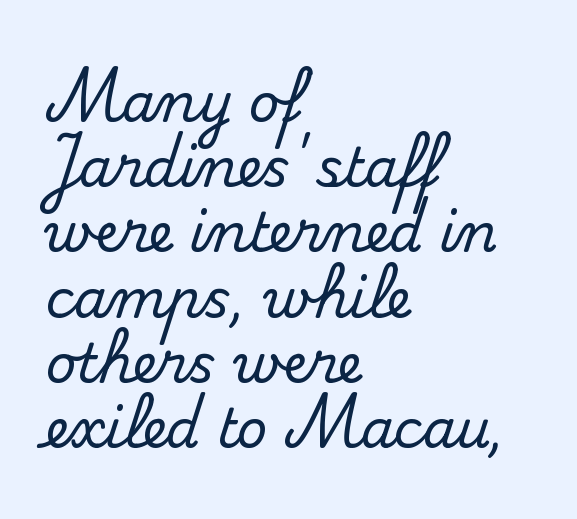
Q: Is the text italic (slanted)? A: Yes.
Q: Is the text underlined? A: No.
Q: How is the paragraph aligned? A: Left-aligned.
Q: Is the spacing between letters normal or unusually wide? A: Normal.
Q: Width (condensed, normal, or wide)? A: Normal.
Q: Stroke contrast? A: Medium.
Q: x-height? A: Small.
Q: Monospaced? A: No.
